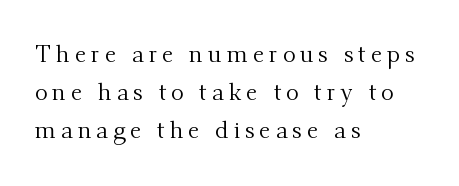
Italic? Not at all — the glyphs are vertical. Inter-character spacing is expanded well beyond the font's built-in metrics. The vertical gap from one line to the next is medium. Unmarked baselines from the first word to the last. Line beginnings align vertically; line endings do not.
